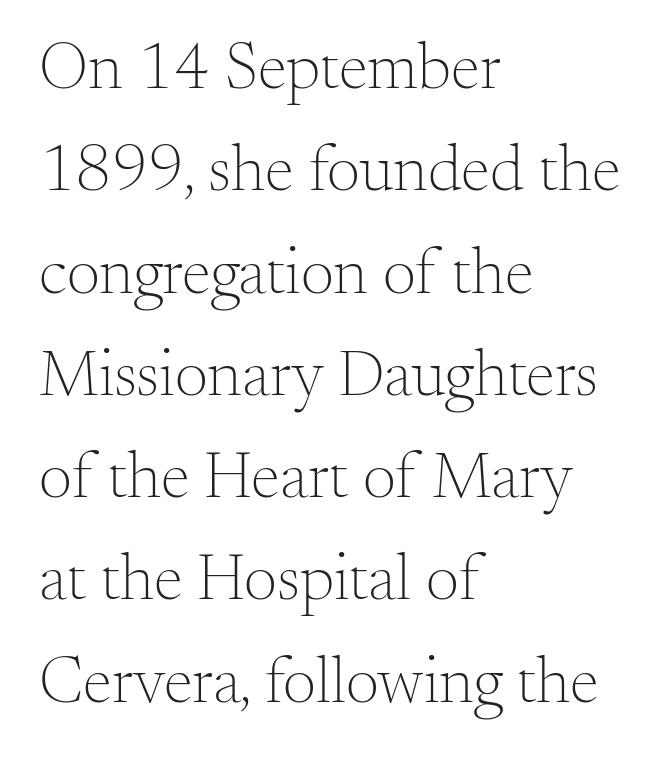
The block of text has a typical density, with ordinary space between rows. Is the block centered? No — it sits flush against the left margin. Little horizontal feet cap the strokes, marking this as serif type. The weight tops out at a normal text grade. The horizontal fit of the characters is conventional and even.
